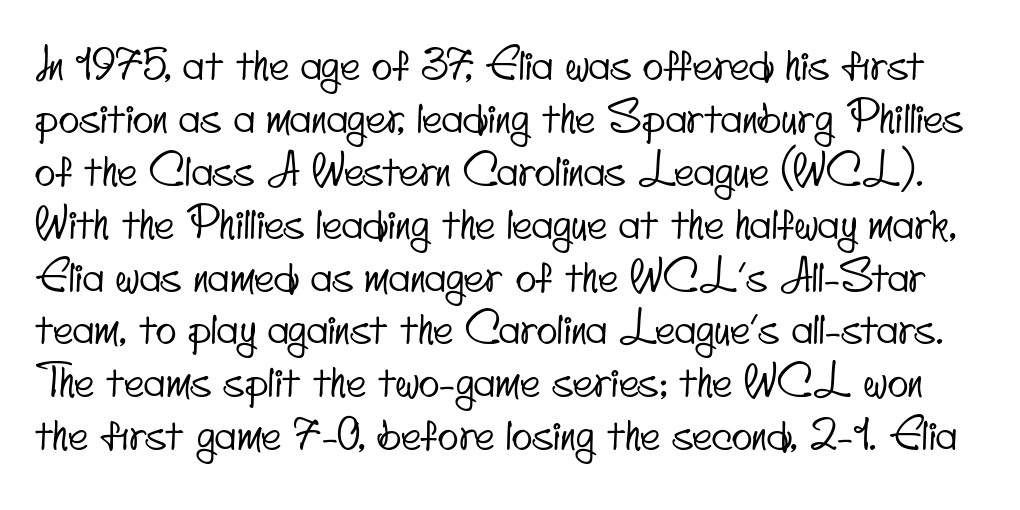
Check the space under the baseline: it is left empty. Varying glyph widths throughout — classic text-font behaviour. This sample uses plain, unmodified letter spacing. The characters display no serif detailing; their extremities are plain.
